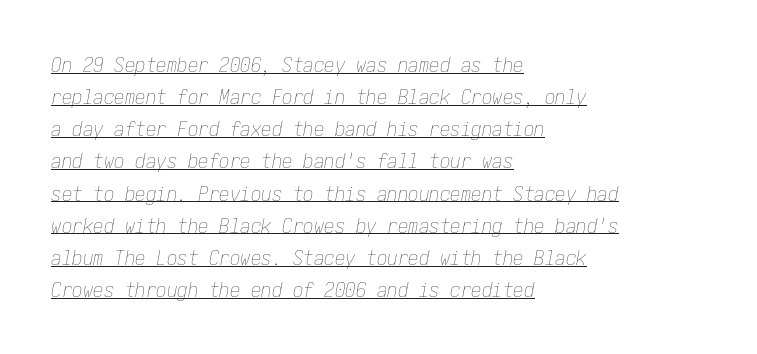
Nothing heavy about these letters — not bold at all. A normal amount of white space separates one row of letters from the next. Is the block centered? No — it sits flush against the left margin. Nothing unusual about the tracking: characters are spaced as the font intends.
